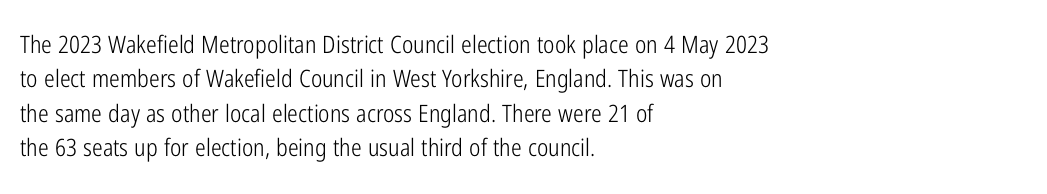
{"italic": "no", "bold": "no", "underline": "no", "align": "left", "line_spacing": "normal", "line_spacing_ratio": 1.43, "letter_spacing": "normal", "letter_spacing_em": 0.0, "glyph_px": 24}
